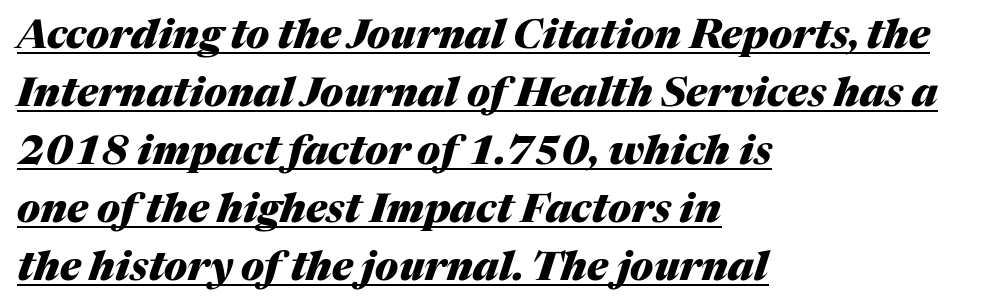
Q: Is the text bold? A: Yes.
Q: Is the text italic (slanted)? A: Yes, it leans right by about 17 degrees.
Q: Is the text underlined? A: Yes.
Q: How is the paragraph aligned? A: Left-aligned.
Q: Is the spacing between letters normal or unusually wide? A: Normal.
Q: Is the spacing between lines tight, normal or loose? A: Normal.
Q: Width (condensed, normal, or wide)? A: Normal.
Q: Stroke contrast? A: Medium.
Q: x-height? A: Medium.
Q: Monospaced? A: No.
